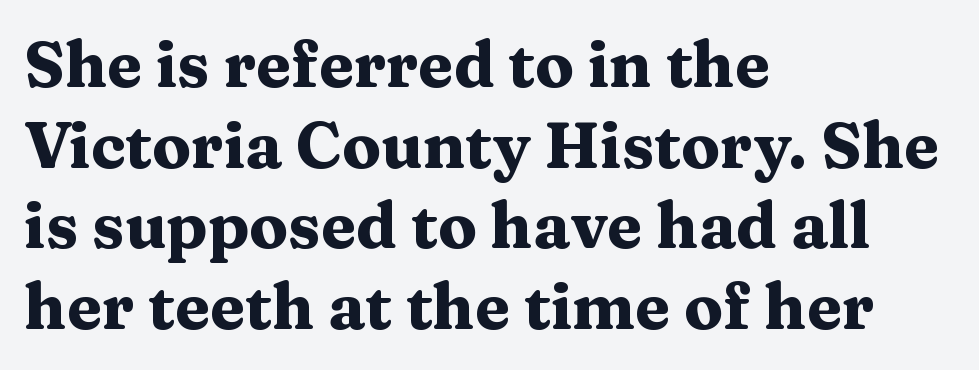
The image shows 64 px heavy, wide serif type, upright; set left-aligned, normal line spacing (1.26x), normal letter spacing, not underlined; medium stroke contrast and a medium x-height.
